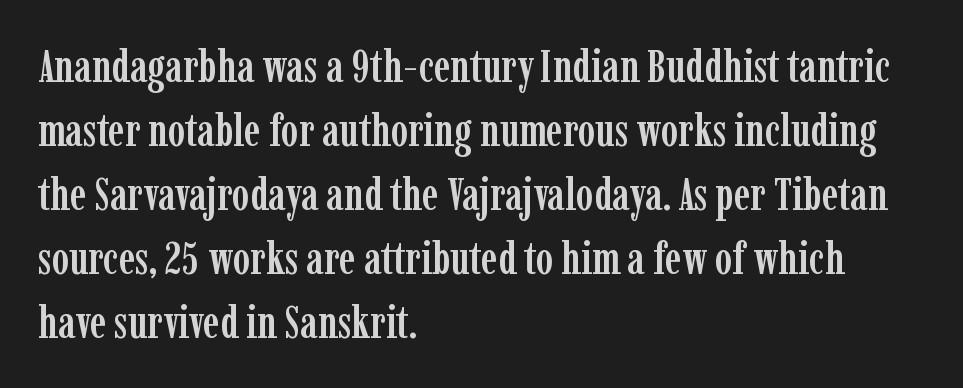
Q: Is the text italic (slanted)? A: No, it is upright.
Q: Is the typeface a serif or a sans-serif typeface? A: Serif.
Q: Is the text underlined? A: No.
Q: How is the paragraph aligned? A: Left-aligned.
Q: Is the spacing between letters normal or unusually wide? A: Normal.
Q: Is the spacing between lines tight, normal or loose? A: Normal.
Q: Width (condensed, normal, or wide)? A: Condensed.
Q: Stroke contrast? A: Low.
Q: x-height? A: Medium.
Q: Monospaced? A: No.
